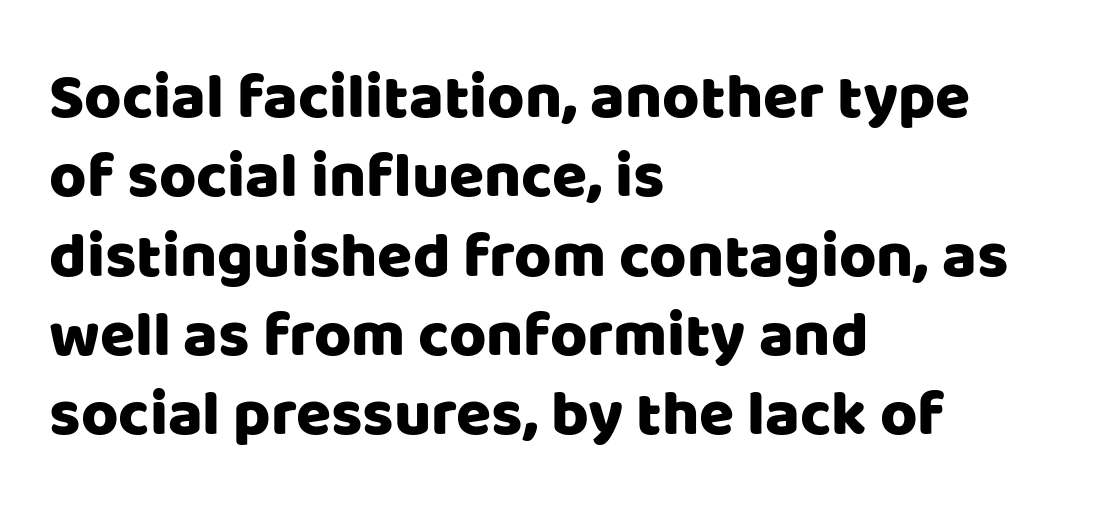
The image shows 64 px sans-serif type, upright; set left-aligned, line spacing 1.24x, normal letter spacing, not underlined; low stroke contrast and a large x-height.
